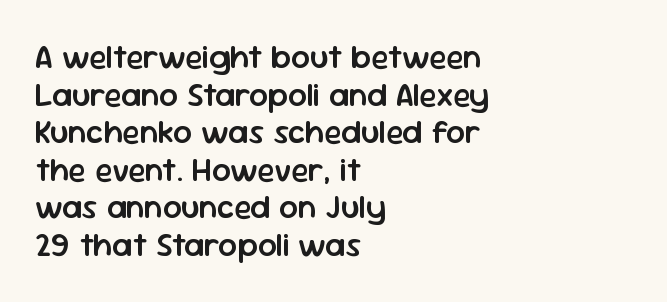
Q: Is the text bold? A: Semi-bold.
Q: Is the text italic (slanted)? A: No, it is upright.
Q: Is the typeface a serif or a sans-serif typeface? A: Sans-serif.
Q: Is the text underlined? A: No.
Q: How is the paragraph aligned? A: Left-aligned.
Q: Is the spacing between letters normal or unusually wide? A: Normal.
Q: Is the spacing between lines tight, normal or loose? A: Tight.
Q: Width (condensed, normal, or wide)? A: Normal.
Q: Stroke contrast? A: Low.
Q: x-height? A: Medium.
Q: Monospaced? A: No.
